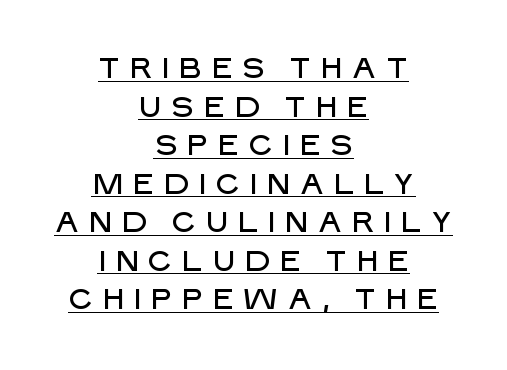
The image shows 29 px sans-serif type, upright; set centered, normal line spacing (1.33x), unusually wide letter spacing (+0.28 em), underlined; low stroke contrast and a large x-height.
